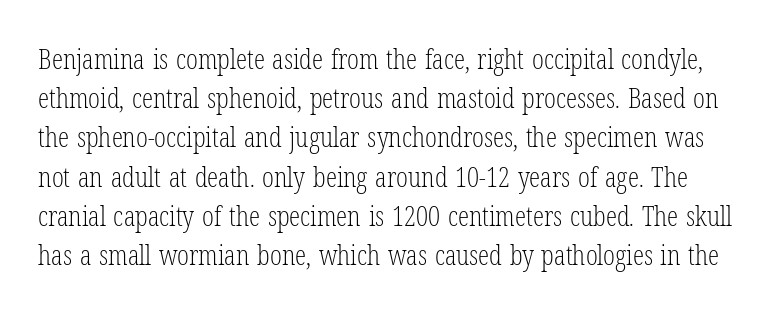
Letters rest on an invisible, unmarked baseline. The rendering shows small feet on the letterforms — a serif design. In terms of letterspacing, this is plain default setting. Each new line begins a customary step beneath the previous one. Vertical stems look standard width or narrower in stroke.
